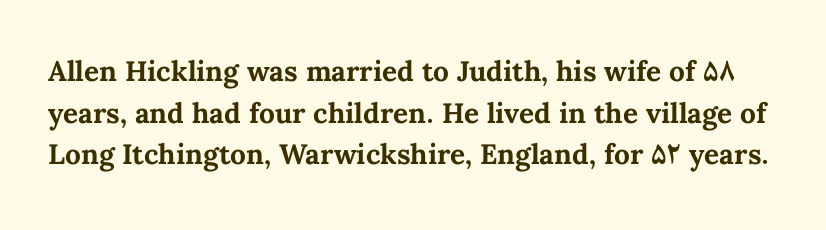
Q: Is the text bold? A: Yes.
Q: Is the text italic (slanted)? A: No, it is upright.
Q: Is the text underlined? A: No.
Q: Is the spacing between letters normal or unusually wide? A: Normal.
Q: Is the spacing between lines tight, normal or loose? A: Normal.
Q: Width (condensed, normal, or wide)? A: Normal.
Q: Stroke contrast? A: Medium.
Q: x-height? A: Medium.
Q: Monospaced? A: No.
